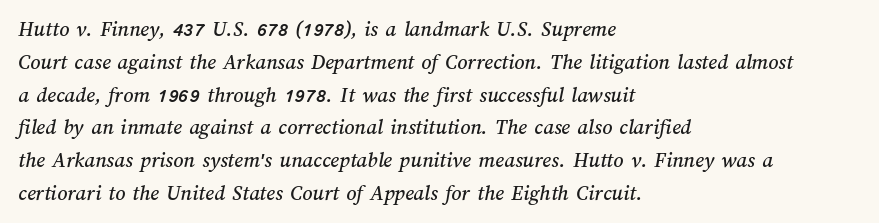
Q: Is the text underlined? A: No.
Q: How is the paragraph aligned? A: Left-aligned.
Q: Is the spacing between letters normal or unusually wide? A: Normal.
Q: Is the spacing between lines tight, normal or loose? A: Normal.
